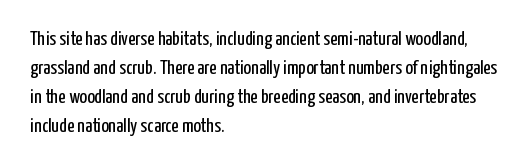
Beneath every word, the page is bare. Stems here are at most as thick as an everyday book face. When letters stand straight like this, we call the style roman or upright. This rendering leaves character spacing at its baseline value. The rendering uses a moderate line-height, typical for paragraphs.
